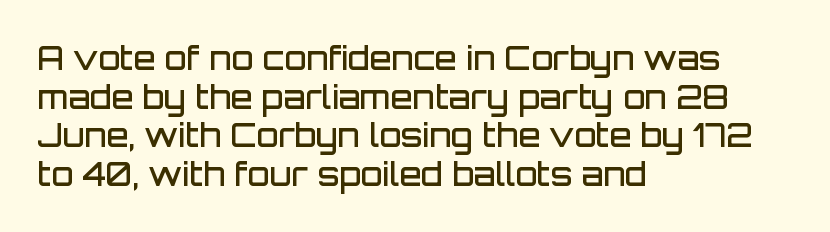
Q: Is the text bold? A: Semi-bold.
Q: Is the text italic (slanted)? A: No, it is upright.
Q: Is the typeface a serif or a sans-serif typeface? A: Sans-serif.
Q: Is the text underlined? A: No.
Q: How is the paragraph aligned? A: Left-aligned.
Q: Is the spacing between letters normal or unusually wide? A: Normal.
Q: Width (condensed, normal, or wide)? A: Normal.
Q: Stroke contrast? A: Low.
Q: x-height? A: Large.
Q: Monospaced? A: No.
